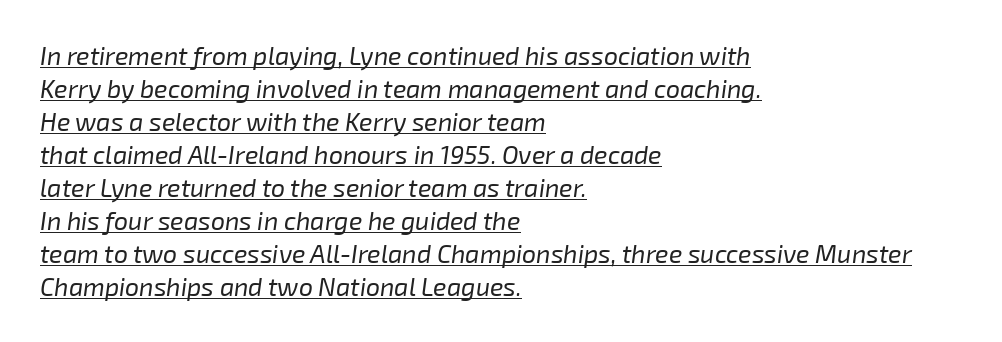
The image shows 25 px text type, italic (leaning right); set left-aligned, normal line spacing (1.32x), normal letter spacing, underlined.
